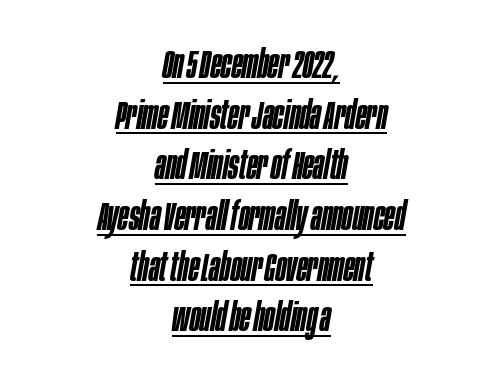
The image shows 39 px semibold, condensed type, italic (leaning right); set centered, normal line spacing (1.3x), normal letter spacing, underlined; low stroke contrast and a large x-height.
